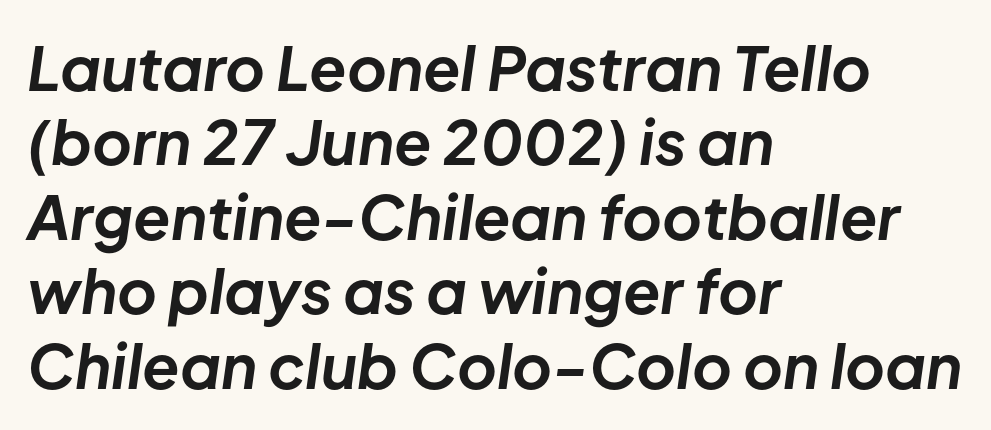
{"italic": "yes", "lean": "right", "slant_degrees": 8, "bold": "yes", "weight": "bold", "width": "normal", "stroke_contrast": "low", "x_height": "medium", "monospaced": "no", "underline": "no", "align": "left", "line_spacing_ratio": 1.22, "letter_spacing": "normal", "letter_spacing_em": 0.0, "glyph_px": 61}
